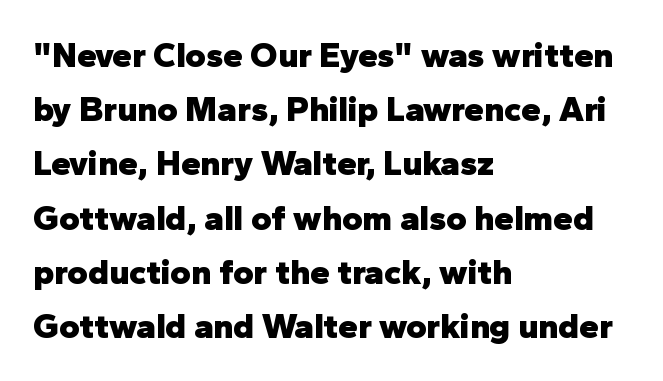
Q: Is the text bold? A: Yes.
Q: Is the text italic (slanted)? A: No, it is upright.
Q: Is the typeface a serif or a sans-serif typeface? A: Sans-serif.
Q: Is the text underlined? A: No.
Q: How is the paragraph aligned? A: Left-aligned.
Q: Is the spacing between letters normal or unusually wide? A: Normal.
Q: Is the spacing between lines tight, normal or loose? A: Normal.
Q: Width (condensed, normal, or wide)? A: Normal.
Q: Stroke contrast? A: Low.
Q: x-height? A: Medium.
Q: Monospaced? A: No.
